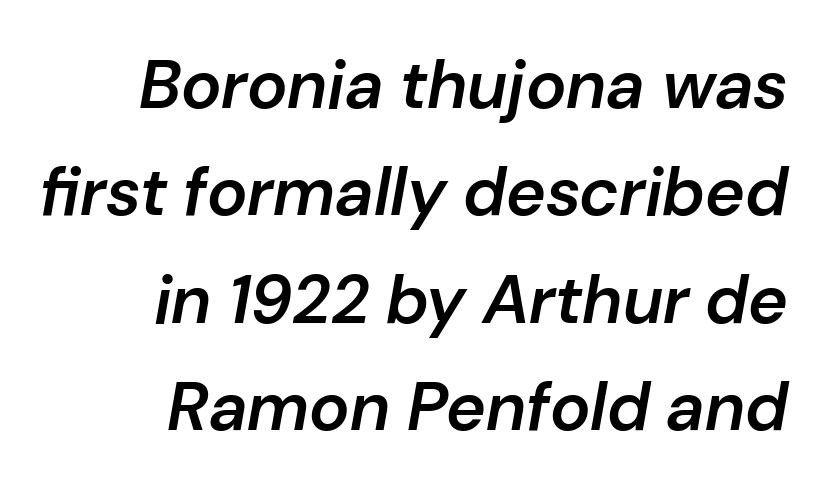
The image shows 68 px semibold type, italic (leaning right); set right-aligned, normal line spacing (1.58x), normal letter spacing, not underlined; low stroke contrast and a medium x-height.
